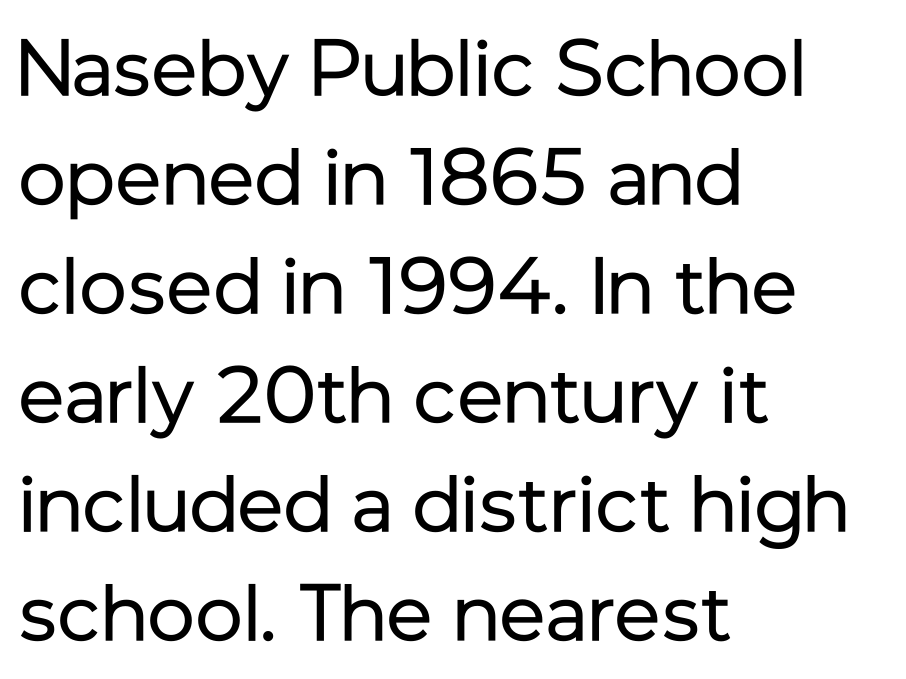
Q: Is the text bold? A: No.
Q: Is the text italic (slanted)? A: No, it is upright.
Q: Is the typeface a serif or a sans-serif typeface? A: Sans-serif.
Q: Is the text underlined? A: No.
Q: How is the paragraph aligned? A: Left-aligned.
Q: Is the spacing between letters normal or unusually wide? A: Normal.
Q: Is the spacing between lines tight, normal or loose? A: Normal.
Q: Width (condensed, normal, or wide)? A: Normal.
Q: Stroke contrast? A: Low.
Q: x-height? A: Medium.
Q: Monospaced? A: No.
